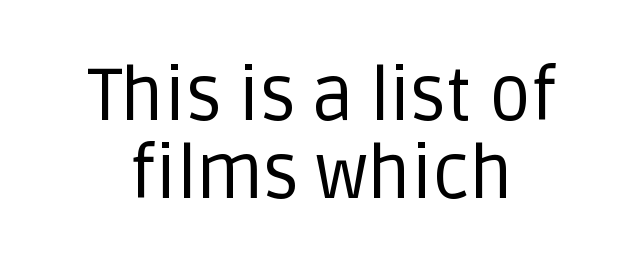
{"serif": "no", "italic": "no", "bold": "no", "weight": "regular", "width": "normal", "stroke_contrast": "low", "x_height": "large", "monospaced": "no", "underline": "no", "align": "center", "line_spacing": "tight", "line_spacing_ratio": 1.07, "letter_spacing": "normal", "letter_spacing_em": 0.0, "glyph_px": 73}
